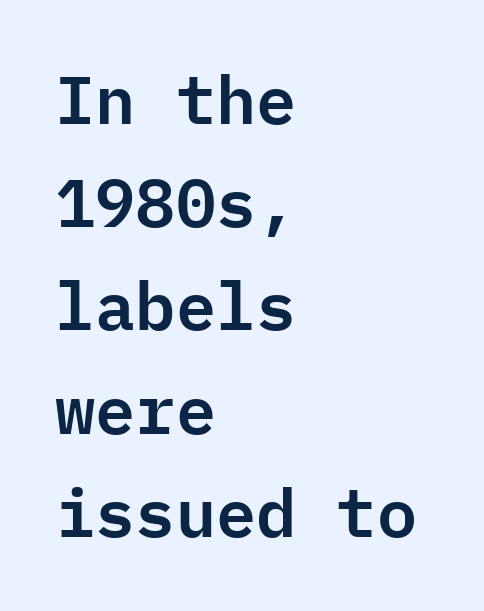
Compared with a centered layout, this one pins lines to the left instead. Do the characters align in a grid? Yes, the font is monospaced. Tall strokes in this sample are plumb rather than angled. Underlining? Definitely not there. Notice how descenders clear the ascenders below comfortably — that's standard leading. Examine the stroke ends and you'll find no serifs.
